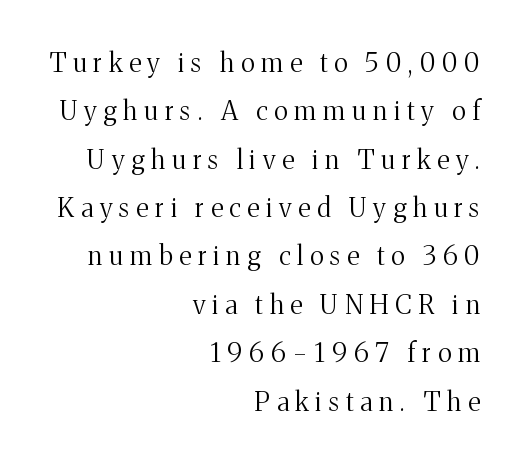
The image shows 26 px text type, upright; set right-aligned, line spacing 1.86x, unusually wide letter spacing (+0.26 em), not underlined.
